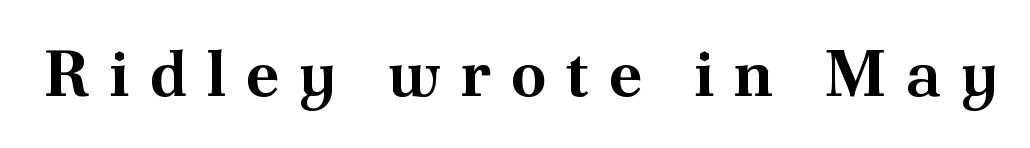
The image shows 64 px bold serif type, upright; set unusually wide letter spacing (+0.3 em), not underlined; medium stroke contrast and a small x-height.
